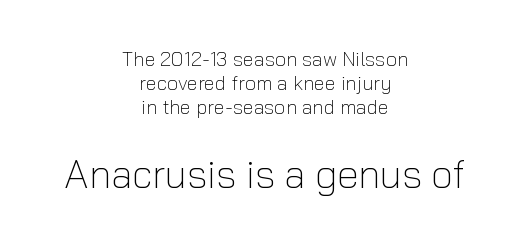
{"serif": "no", "italic": "no", "bold": "no", "weight": "light", "width": "normal", "stroke_contrast": "low", "x_height": "medium", "monospaced": "no", "underline": "no", "align": "center", "line_spacing_ratio": 1.2, "letter_spacing": "normal", "letter_spacing_em": 0.0, "larger_block": "second", "size_ratio": 1.95, "glyph_px": 39}
